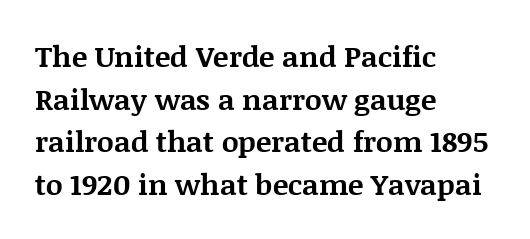
{"serif": "yes", "italic": "no", "bold": "yes", "weight": "bold", "width": "normal", "stroke_contrast": "medium", "x_height": "large", "monospaced": "no", "underline": "no", "align": "left", "line_spacing": "normal", "line_spacing_ratio": 1.47, "letter_spacing": "normal", "letter_spacing_em": 0.0, "glyph_px": 29}
